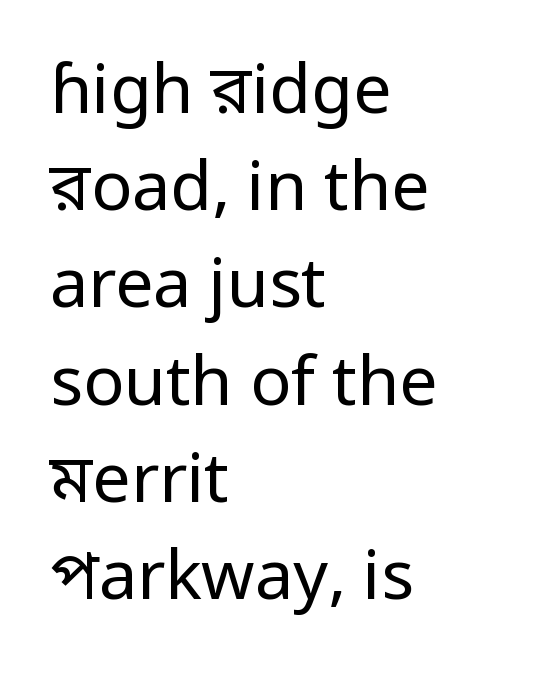
Do the characters align in a grid? No, the font is proportional. No feet cap the strokes, marking this as sans-serif type. The tracking reads as untouched default to a designer's eye. Honestly, the row spacing looks completely unremarkable. This rendering features lettering with no underline.
